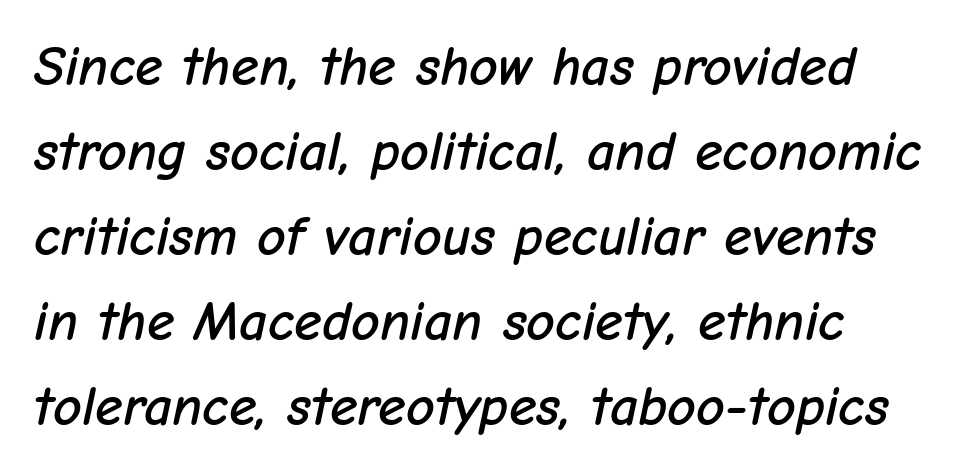
The image shows 56 px text type, italic (leaning right); set left-aligned, normal line spacing (1.52x), normal letter spacing, not underlined; low stroke contrast and a medium x-height.
